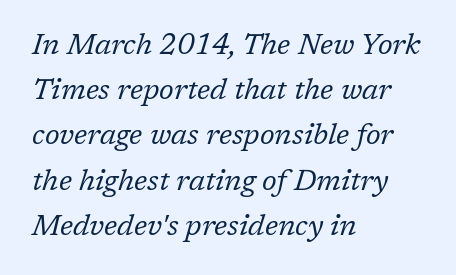
Does extra space separate the letters? No, they use regular spacing. Classification — serif. Underlining? Definitely not there. Summary of vertical rhythm: regular, with standard interline spacing. Ink coverage per letter is moderate at most.
